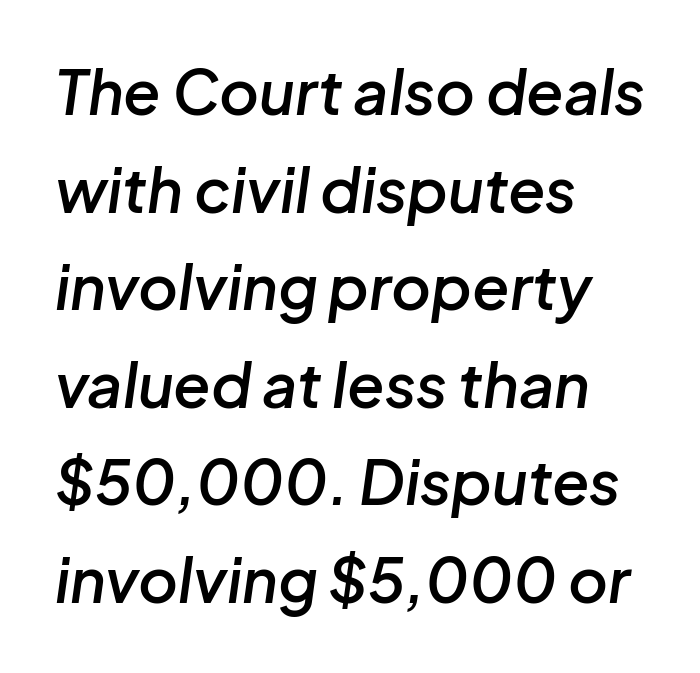
Q: Is the text bold? A: Semi-bold.
Q: Is the text italic (slanted)? A: Yes, it leans right by about 8 degrees.
Q: Is the text underlined? A: No.
Q: How is the paragraph aligned? A: Left-aligned.
Q: Is the spacing between letters normal or unusually wide? A: Normal.
Q: Is the spacing between lines tight, normal or loose? A: Normal.
Q: Width (condensed, normal, or wide)? A: Normal.
Q: Stroke contrast? A: Low.
Q: x-height? A: Medium.
Q: Monospaced? A: No.
